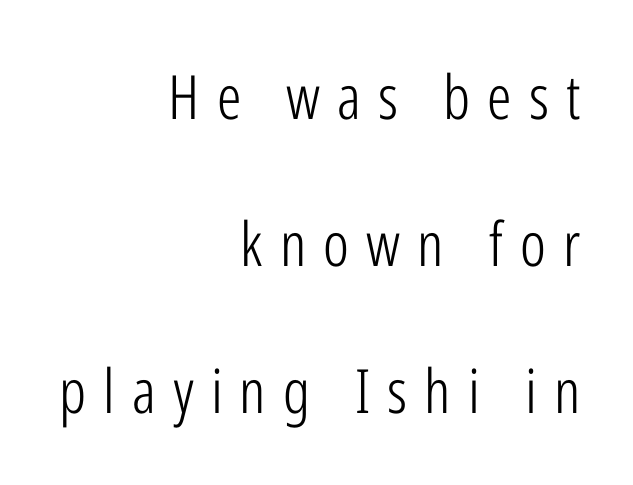
Serif or sans? Sans — the stroke terminals are bare. Honestly, there is no underline to notice here at all. What stands out about the letter spacing? Its width — letters are far apart. Layout note: lines flush right. Ink coverage per letter is moderate at most. This is the regular roman posture of the typeface.
